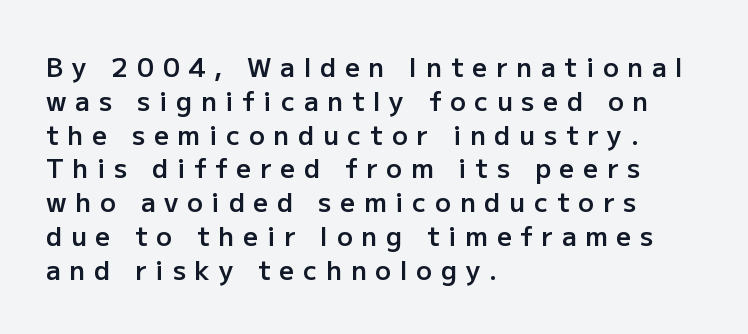
{"italic": "no", "bold": "semi", "underline": "no", "align": "left", "line_spacing": "normal", "line_spacing_ratio": 1.3, "letter_spacing": "wide", "letter_spacing_em": 0.34, "glyph_px": 26}
